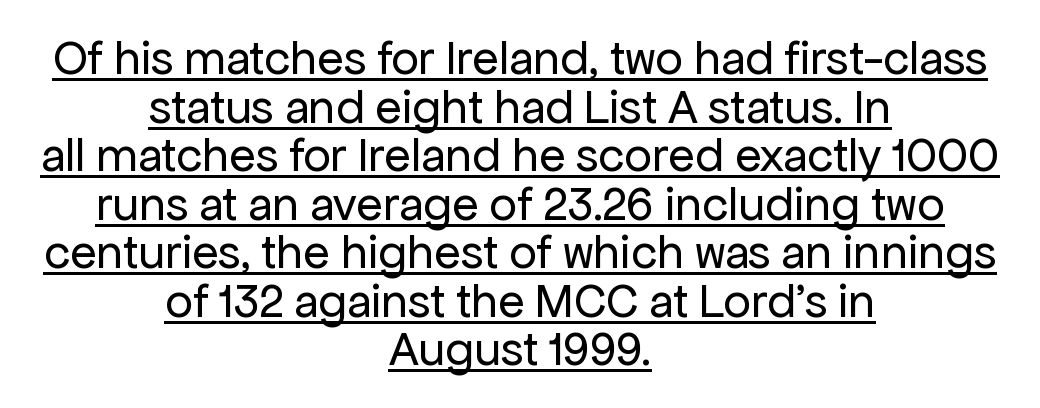
Typeset on center — no edge is straight. This reads as an unemphasized weight, regular at the heaviest. Beneath each row of characters lies a ruled line. Character widths vary here, with narrow letters taking less room than wide ones.
